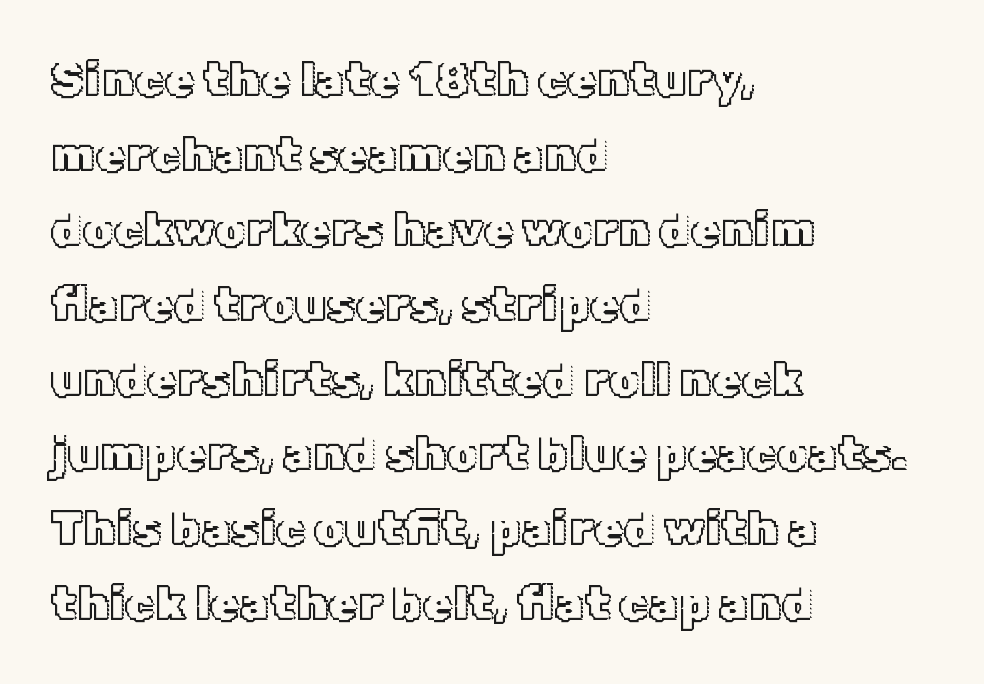
This sample is left-justified, so line endings fall wherever the words run out. Think of a printed novel: that variable character pitch is what you see here. A typesetter would call this zero additional tracking. The specimen omits any rule beneath the text block's lines. The typography opts for an upright posture over an oblique one. Horizontal bands of white between lines are of average thickness.
